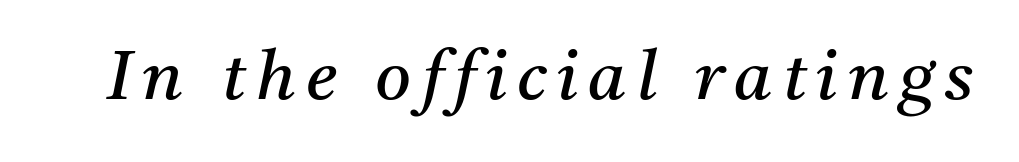
Q: Is the text bold? A: No.
Q: Is the text italic (slanted)? A: Yes, it leans right by about 11 degrees.
Q: Is the typeface a serif or a sans-serif typeface? A: Serif.
Q: Is the text underlined? A: No.
Q: Width (condensed, normal, or wide)? A: Normal.
Q: Stroke contrast? A: Medium.
Q: x-height? A: Medium.
Q: Monospaced? A: No.
